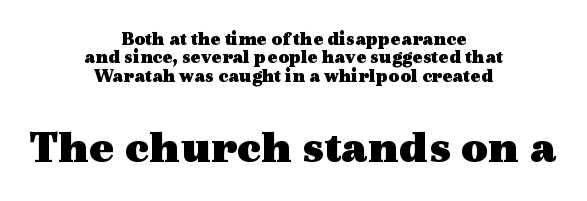
The image shows 47 px heavy, wide serif type, upright; set centered, tight line spacing (0.97x), normal letter spacing, not underlined; the second (bottom) block is 2.47x larger; a medium x-height.
